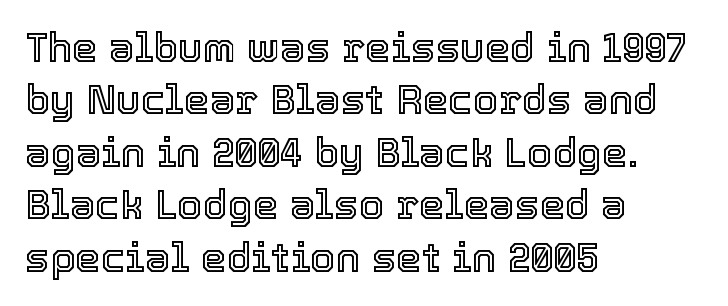
The image shows 41 px text type, upright; set left-aligned, normal line spacing (1.28x), normal letter spacing, not underlined; a medium x-height.
